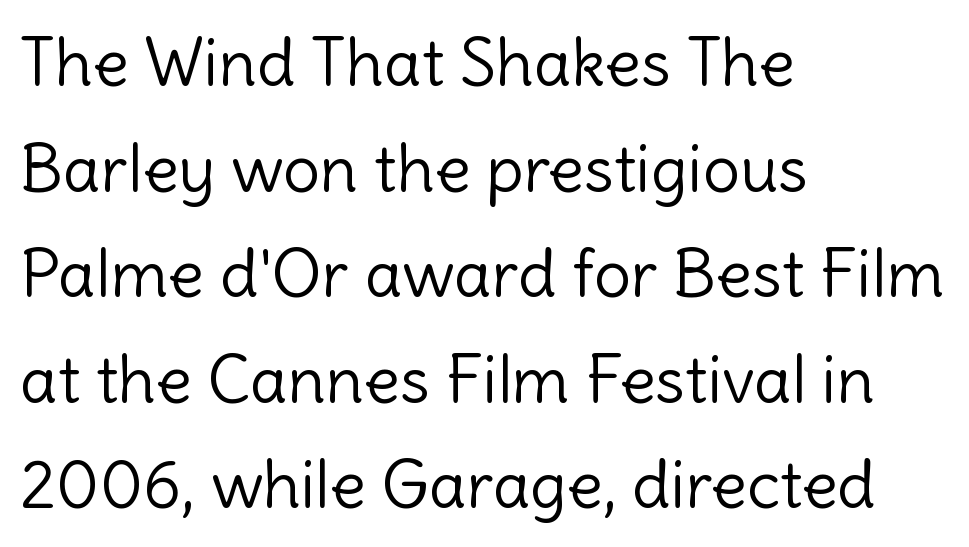
The weight would be labelled regular, book, light, or lighter still. The face used here is a sans, in the tradition of grotesques and geometrics. Reading down the column, the eye jumps a familiar distance to each next line. Is the block centered? No — it sits flush against the left margin.
